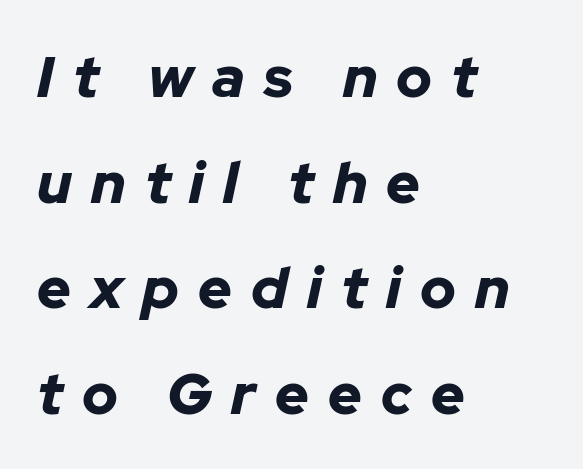
{"italic": "yes", "lean": "right", "slant_degrees": 12, "bold": "yes", "weight": "bold", "width": "normal", "stroke_contrast": "low", "x_height": "medium", "monospaced": "no", "underline": "no", "align": "left", "line_spacing_ratio": 1.82, "letter_spacing": "wide", "letter_spacing_em": 0.33, "glyph_px": 58}
